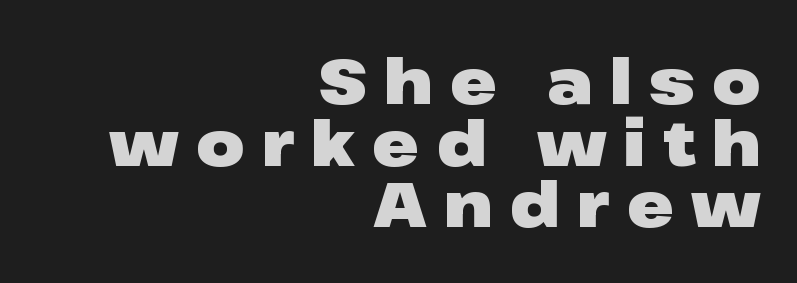
{"serif": "no", "italic": "no", "bold": "yes", "weight": "heavy", "width": "wide", "stroke_contrast": "low", "x_height": "medium", "monospaced": "no", "underline": "no", "align": "right", "line_spacing": "tight", "line_spacing_ratio": 0.98, "letter_spacing": "wide", "letter_spacing_em": 0.27, "glyph_px": 63}
